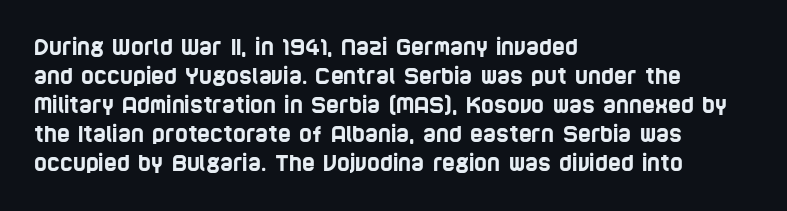
Notice how the passage keeps a crisp vertical edge on the left only. Glance below the letters and you will spot only blank space. Honestly, the letter spacing is just normal — you wouldn't notice it. How would I describe the line gaps? Plain and ordinary.
